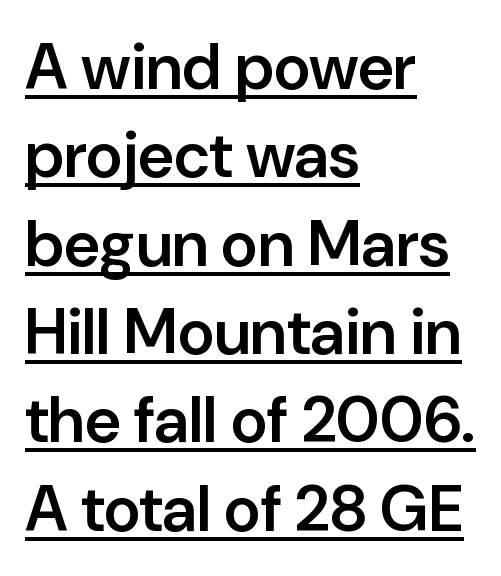
The image shows 64 px semibold sans-serif type, upright; set left-aligned, normal line spacing (1.38x), normal letter spacing, underlined; low stroke contrast and a medium x-height.
